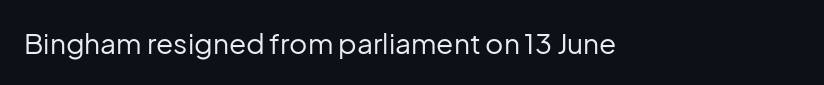
The specimen omits any rule beneath the text block's lines. Short note: letters normally spaced. Vertical strokes here are truly vertical. Note the varied advance widths — an 'i' is clearly narrower than an 'm'. The face used here is a sans, in the tradition of grotesques and geometrics.
